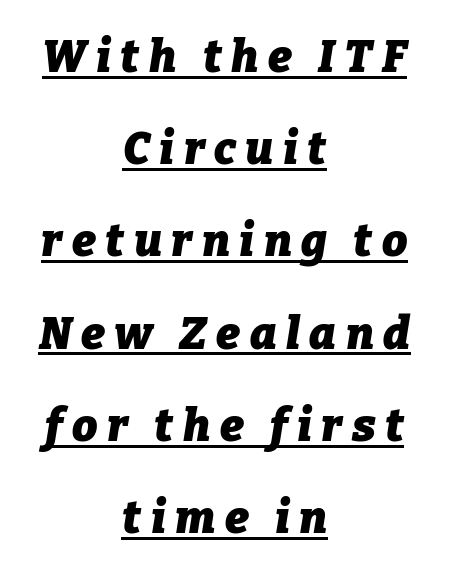
The passage shown is emphatically bold. The lettering is marked with a stroke running underneath it. Every character sits at an angle, as italics do. The block of text is sparse from top to bottom, with ample space between rows.
